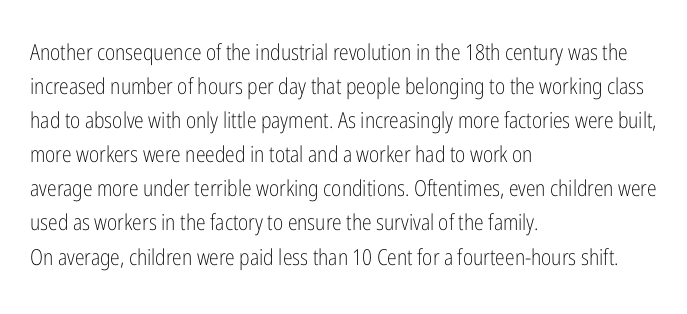
Caption: multi-line text, flush left, ragged right. Rendered with straight, roman letterforms. Beneath every word, the page is bare. Weight: not bold — regular or lighter. Nobody touched the tracking dial on this one. Vertically, the passage feels balanced, rows spaced as you'd expect.
